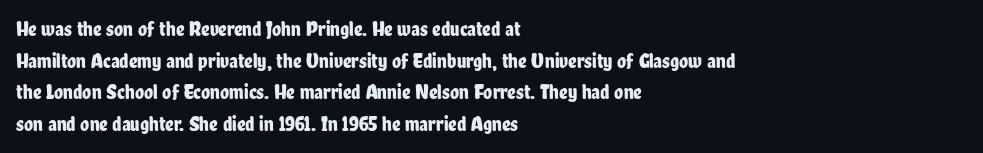
The image shows 21 px text type, upright; set left-aligned, normal line spacing (1.51x), normal letter spacing, not underlined.
